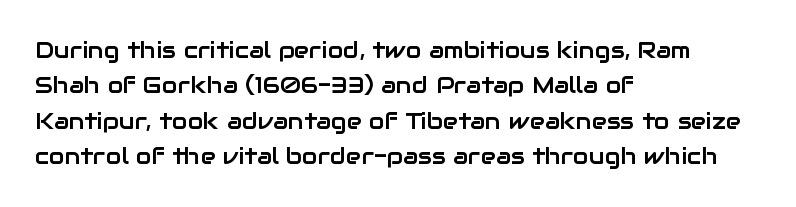
Q: Is the text italic (slanted)? A: No, it is upright.
Q: Is the text underlined? A: No.
Q: How is the paragraph aligned? A: Left-aligned.
Q: Is the spacing between letters normal or unusually wide? A: Normal.
Q: Is the spacing between lines tight, normal or loose? A: Normal.
